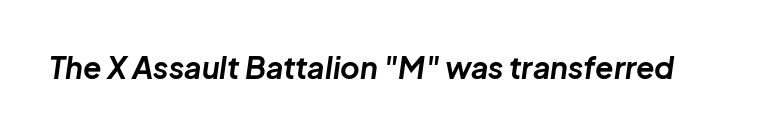
{"italic": "yes", "lean": "right", "slant_degrees": 8, "bold": "yes", "weight": "bold", "width": "normal", "stroke_contrast": "low", "x_height": "medium", "monospaced": "no", "underline": "no", "letter_spacing": "normal", "letter_spacing_em": 0.0, "glyph_px": 30}
